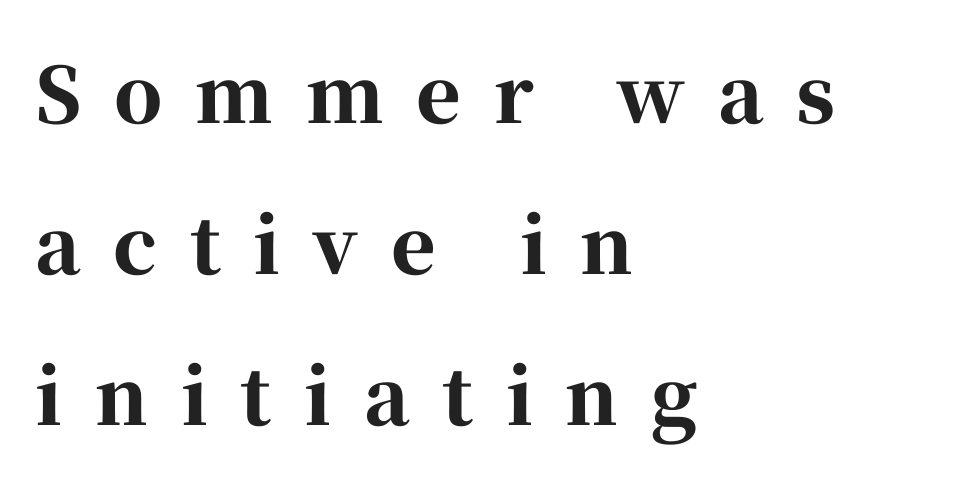
Q: Is the text bold? A: Yes.
Q: Is the text italic (slanted)? A: No, it is upright.
Q: Is the typeface a serif or a sans-serif typeface? A: Serif.
Q: Is the text underlined? A: No.
Q: How is the paragraph aligned? A: Left-aligned.
Q: Is the spacing between letters normal or unusually wide? A: Unusually wide.
Q: Is the spacing between lines tight, normal or loose? A: Loose.
Q: Width (condensed, normal, or wide)? A: Normal.
Q: Stroke contrast? A: High.
Q: x-height? A: Medium.
Q: Monospaced? A: No.
